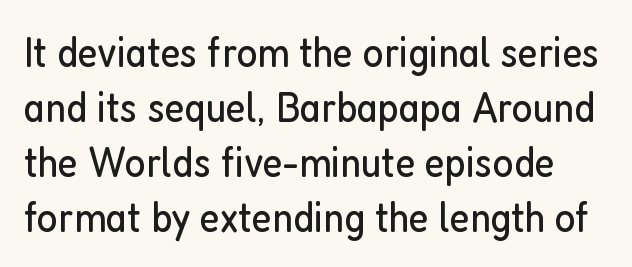
{"serif": "no", "italic": "no", "bold": "no", "weight": "regular", "width": "condensed", "stroke_contrast": "low", "x_height": "medium", "monospaced": "no", "underline": "no", "line_spacing": "normal", "line_spacing_ratio": 1.25, "letter_spacing": "normal", "letter_spacing_em": 0.0, "glyph_px": 44}
